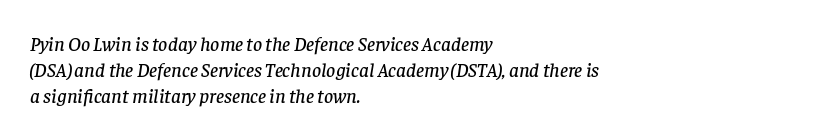
Regarding leading, the lines here are spaced in the standard way. Style check: oblique. Letters rest on an invisible, unmarked baseline. Nothing unusual about the tracking: characters are spaced as the font intends.
